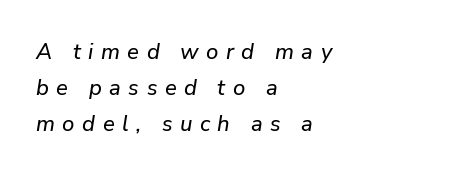
Q: Is the text italic (slanted)? A: Yes, it leans right by about 9 degrees.
Q: Is the text underlined? A: No.
Q: How is the paragraph aligned? A: Left-aligned.
Q: Is the spacing between letters normal or unusually wide? A: Unusually wide.
Q: Is the spacing between lines tight, normal or loose? A: Normal.
